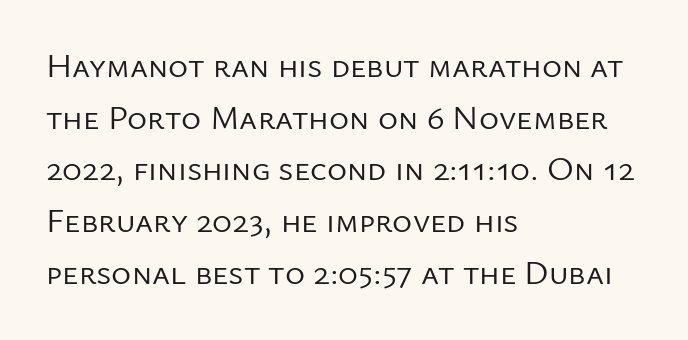
Q: Is the text bold? A: No.
Q: Is the text italic (slanted)? A: No, it is upright.
Q: Is the typeface a serif or a sans-serif typeface? A: Sans-serif.
Q: Is the text underlined? A: No.
Q: How is the paragraph aligned? A: Left-aligned.
Q: Is the spacing between letters normal or unusually wide? A: Normal.
Q: Is the spacing between lines tight, normal or loose? A: Normal.
Q: Width (condensed, normal, or wide)? A: Normal.
Q: Stroke contrast? A: Low.
Q: x-height? A: Medium.
Q: Monospaced? A: No.
